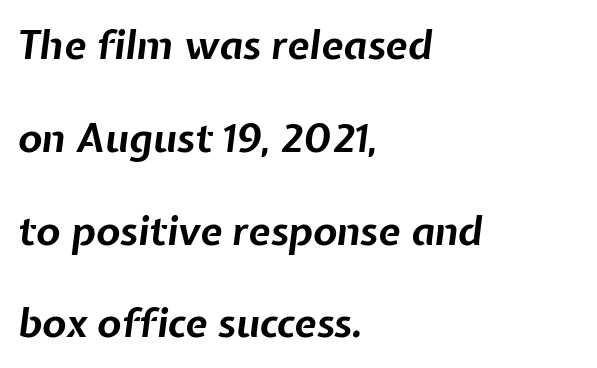
{"italic": "yes", "lean": "right", "slant_degrees": 7, "bold": "yes", "weight": "bold", "width": "normal", "stroke_contrast": "low", "x_height": "medium", "monospaced": "no", "underline": "no", "align": "left", "line_spacing": "loose", "line_spacing_ratio": 2.32, "letter_spacing": "normal", "letter_spacing_em": 0.0, "glyph_px": 40}
